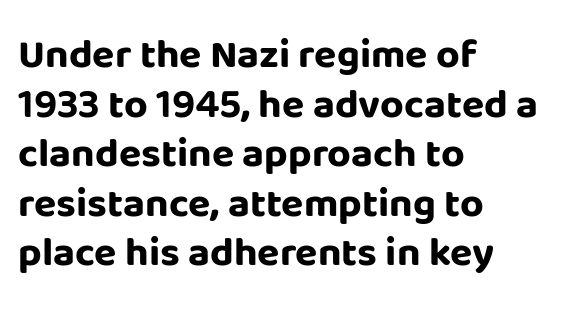
No word sits above an underline. Designer's note — italics off, roman on. This rendering employs a face without finishing strokes, i.e., a sans-serif. In terms of weight, the rendering is a true, heavy bold. How are the letters spaced? Ordinarily, with no added tracking. The passage shown is typed in a proportional face where columns would drift.
